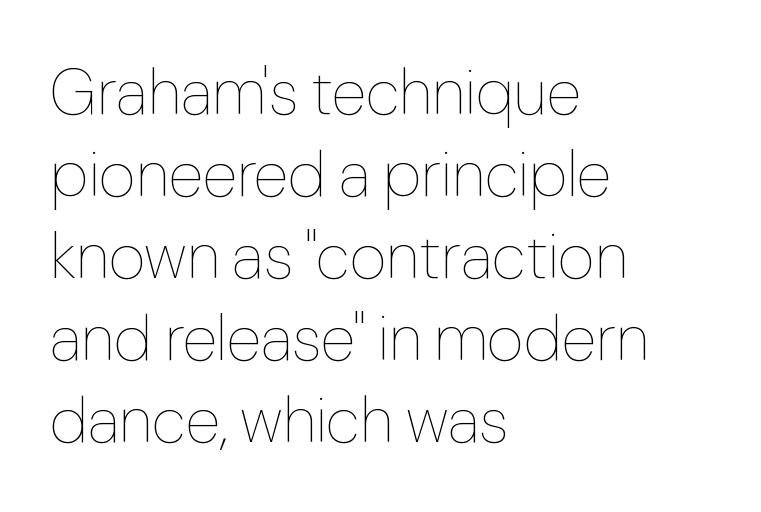
Q: Is the text bold? A: No.
Q: Is the text italic (slanted)? A: No, it is upright.
Q: Is the text underlined? A: No.
Q: How is the paragraph aligned? A: Left-aligned.
Q: Is the spacing between letters normal or unusually wide? A: Normal.
Q: Is the spacing between lines tight, normal or loose? A: Normal.
Q: Width (condensed, normal, or wide)? A: Normal.
Q: Stroke contrast? A: Low.
Q: x-height? A: Medium.
Q: Monospaced? A: No.
